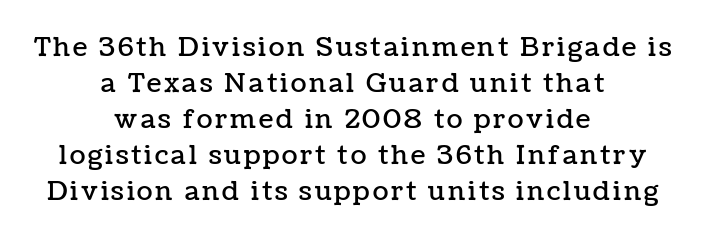
This block has exactly the height ordinary leading produces. Any mark beneath the type? The region is blank. Neither beginnings nor endings align; midpoints do. Italic: no, the glyphs are upright roman.
